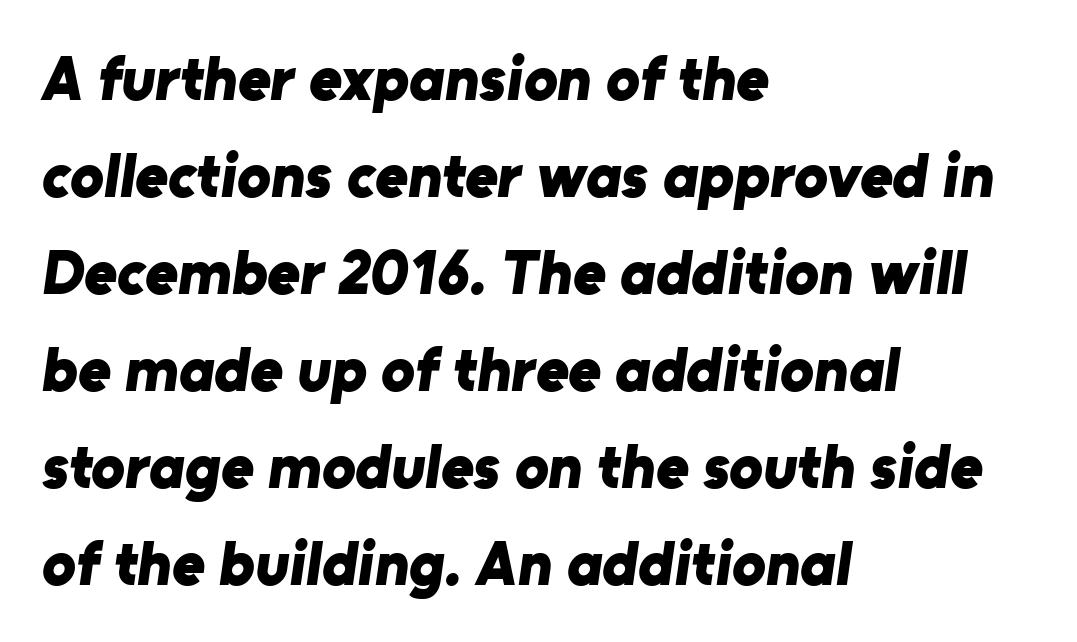
The image shows 63 px bold sans-serif type; set left-aligned, normal line spacing (1.54x), normal letter spacing, not underlined; low stroke contrast and a medium x-height.
